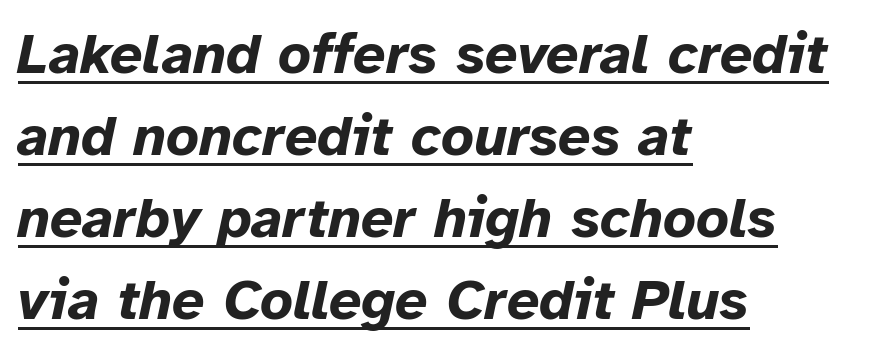
The image shows 57 px bold type, italic (leaning right); set left-aligned, normal line spacing (1.44x), normal letter spacing, underlined; low stroke contrast and a medium x-height.
